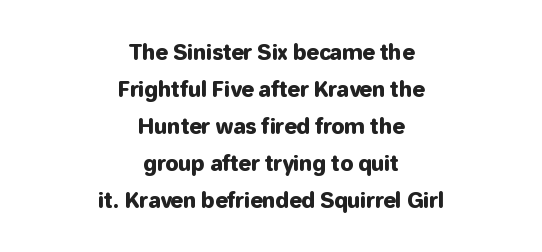
Q: Is the text italic (slanted)? A: No, it is upright.
Q: Is the text underlined? A: No.
Q: How is the paragraph aligned? A: Centered.
Q: Is the spacing between letters normal or unusually wide? A: Normal.
